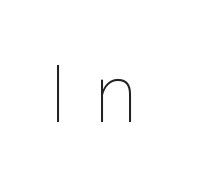
A bare baseline throughout the passage. Nope, not italic — everything's standing straight. Substantial extra tracking has been applied to these lines. A typesetter would call this proportional, since set widths differ per character. The strokes carry an ordinary text weight at most.
